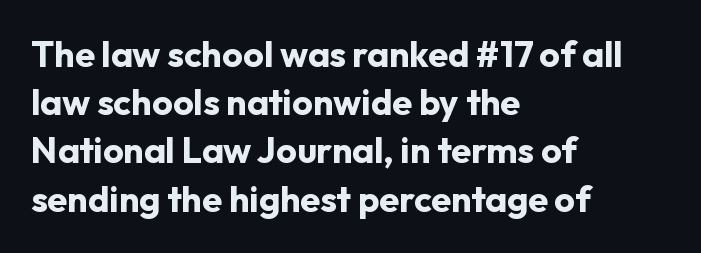
Q: Is the text bold? A: Yes.
Q: Is the text italic (slanted)? A: No, it is upright.
Q: Is the typeface a serif or a sans-serif typeface? A: Sans-serif.
Q: Is the text underlined? A: No.
Q: How is the paragraph aligned? A: Left-aligned.
Q: Is the spacing between letters normal or unusually wide? A: Normal.
Q: Is the spacing between lines tight, normal or loose? A: Normal.
Q: Width (condensed, normal, or wide)? A: Normal.
Q: Stroke contrast? A: Low.
Q: x-height? A: Medium.
Q: Monospaced? A: No.
